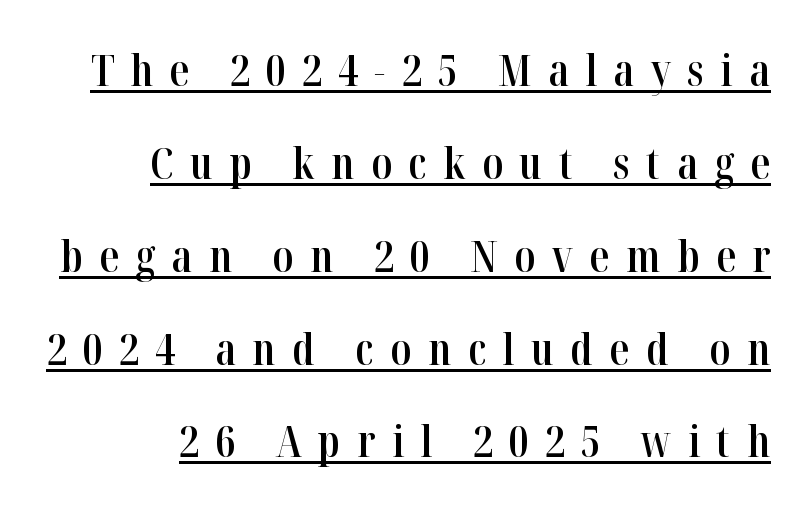
Q: Is the text bold? A: Semi-bold.
Q: Is the text italic (slanted)? A: No, it is upright.
Q: Is the typeface a serif or a sans-serif typeface? A: Serif.
Q: Is the text underlined? A: Yes.
Q: How is the paragraph aligned? A: Right-aligned.
Q: Is the spacing between letters normal or unusually wide? A: Unusually wide.
Q: Is the spacing between lines tight, normal or loose? A: Loose.
Q: Width (condensed, normal, or wide)? A: Condensed.
Q: Stroke contrast? A: High.
Q: x-height? A: Medium.
Q: Monospaced? A: No.
